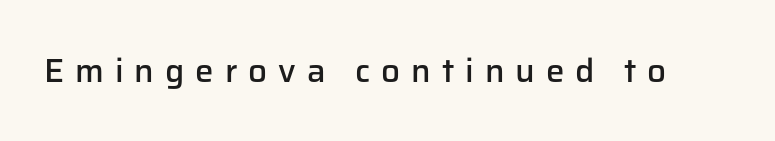
Q: Is the text bold? A: Semi-bold.
Q: Is the text italic (slanted)? A: No, it is upright.
Q: Is the typeface a serif or a sans-serif typeface? A: Sans-serif.
Q: Is the text underlined? A: No.
Q: Is the spacing between letters normal or unusually wide? A: Unusually wide.
Q: Width (condensed, normal, or wide)? A: Normal.
Q: Stroke contrast? A: Low.
Q: x-height? A: Medium.
Q: Monospaced? A: No.
